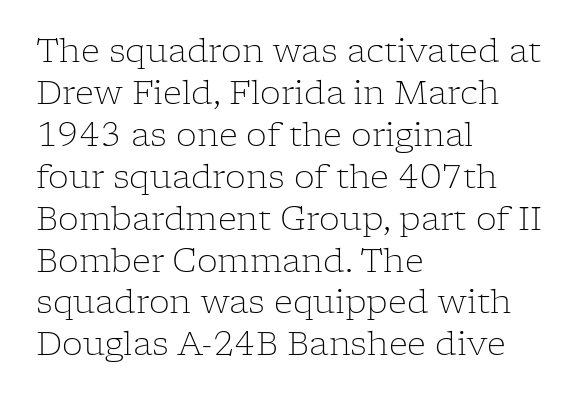
The image shows 33 px light serif type, upright; set left-aligned, normal line spacing (1.27x), normal letter spacing, not underlined; low stroke contrast and a medium x-height.
